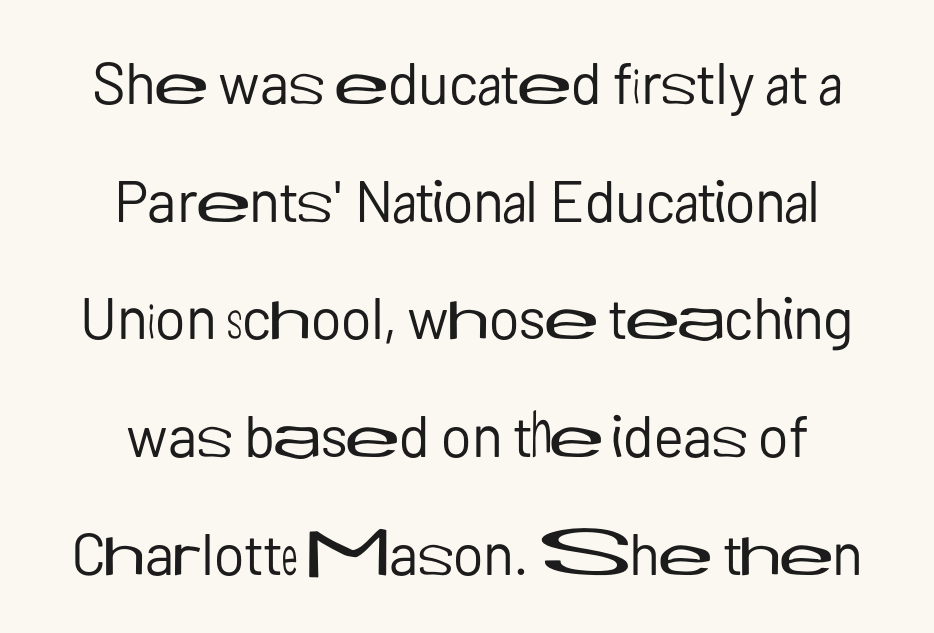
{"serif": "no", "italic": "no", "bold": "no", "weight": "regular", "width": "normal", "stroke_contrast": "low", "x_height": "medium", "monospaced": "no", "underline": "no", "align": "center", "line_spacing": "loose", "line_spacing_ratio": 2.03, "letter_spacing": "normal", "letter_spacing_em": 0.0, "glyph_px": 58}
